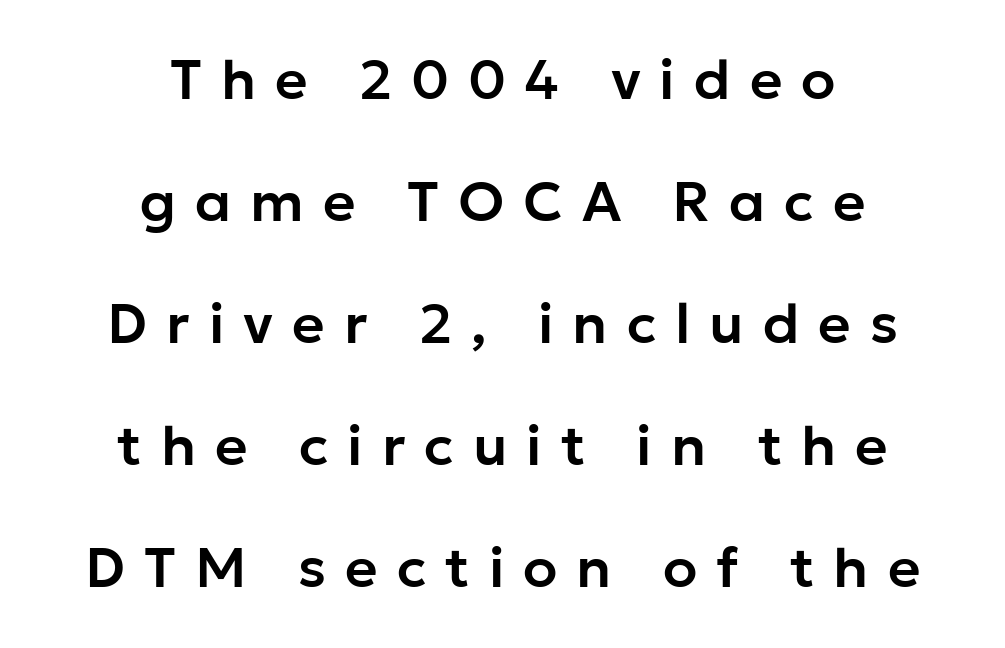
The image shows 56 px sans-serif type, upright; set centered, loose line spacing (2.18x), unusually wide letter spacing (+0.34 em), not underlined; low stroke contrast and a medium x-height.
